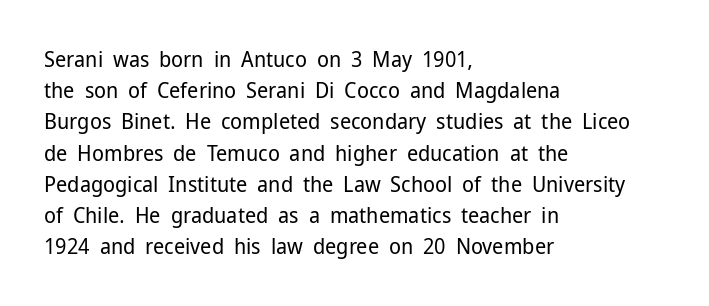
The image shows 22 px text type, upright; set left-aligned, normal line spacing (1.42x), normal letter spacing, not underlined.
